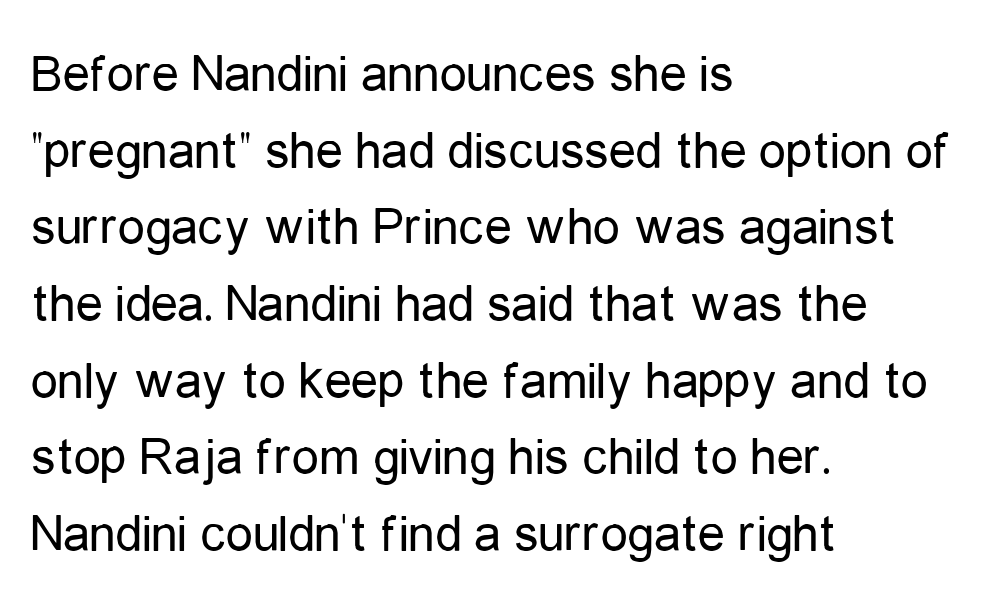
Is this a sans? Yes — the strokes have no serifs. Left-aligned paragraph, ragged on the right. Plain, unruled lines of type. This sample has the flowing, uneven cadence of proportional lettering. Counters stay open thanks to moderate or lighter strokes. The typography opts for an upright posture over an oblique one.
